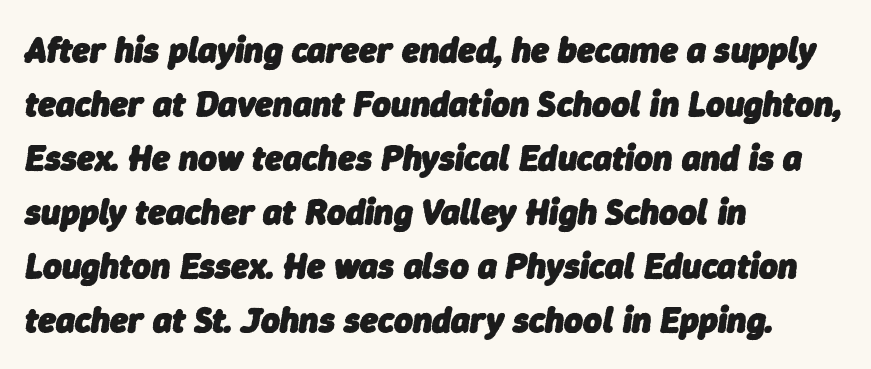
The image shows 36 px heavy type, italic (leaning right); set left-aligned, normal line spacing (1.5x), normal letter spacing, not underlined; low stroke contrast and a medium x-height.
